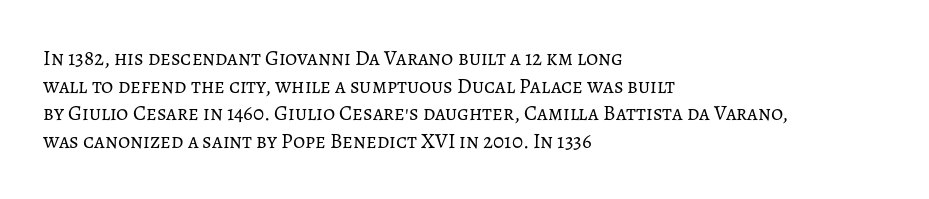
{"italic": "no", "bold": "no", "underline": "no", "align": "left", "line_spacing": "normal", "line_spacing_ratio": 1.31, "letter_spacing": "normal", "letter_spacing_em": 0.0, "glyph_px": 21}
